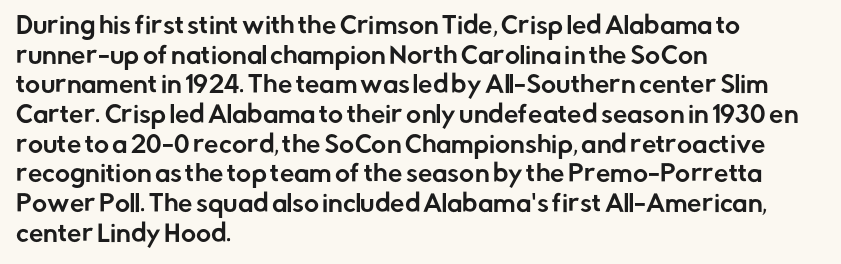
{"italic": "no", "underline": "no", "align": "left", "line_spacing": "normal", "line_spacing_ratio": 1.29, "letter_spacing": "normal", "letter_spacing_em": 0.0, "glyph_px": 23}
